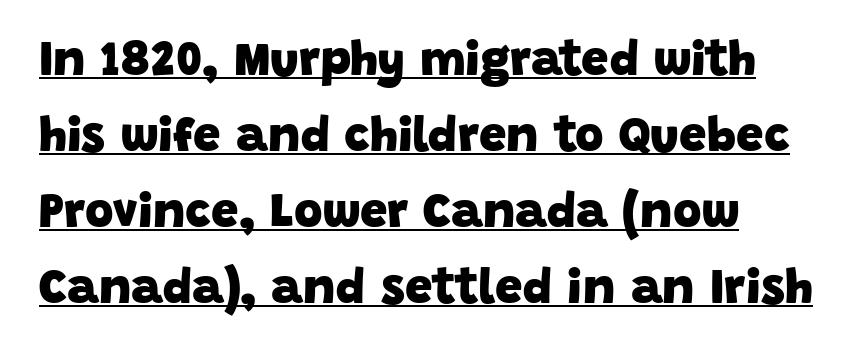
Typographically, this falls in the sans-serif category. Looks like someone drew a line under every word here. Do the characters align in a grid? No, the font is proportional. Pretty heavy lettering here — definitely bold.
